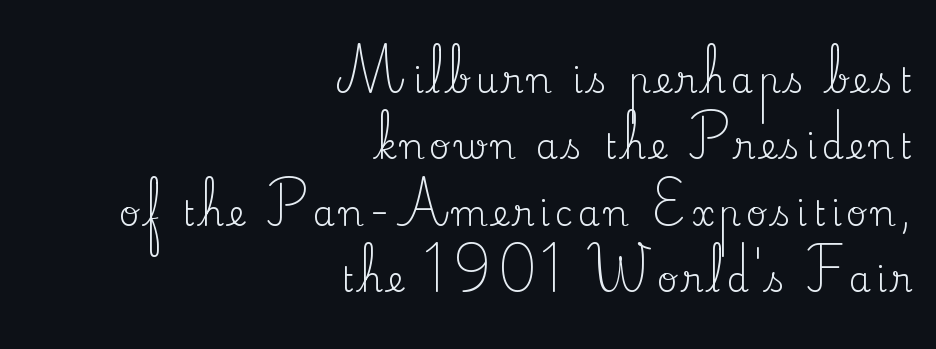
Q: Is the text bold? A: No.
Q: Is the text italic (slanted)? A: No, it is upright.
Q: Is the typeface a serif or a sans-serif typeface? A: Serif.
Q: Is the text underlined? A: No.
Q: How is the paragraph aligned? A: Right-aligned.
Q: Is the spacing between lines tight, normal or loose? A: Loose.
Q: Width (condensed, normal, or wide)? A: Normal.
Q: Stroke contrast? A: Medium.
Q: x-height? A: Small.
Q: Monospaced? A: No.
